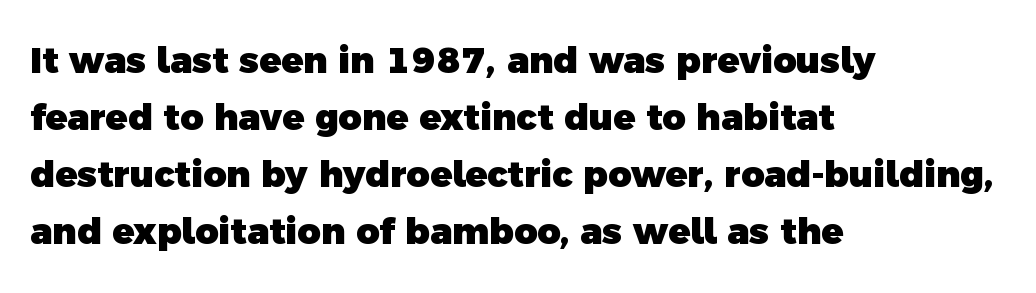
A typesetter would call this proportional, since set widths differ per character. The face used here has the dense, thick strokes of a bold. Clear beneath every line of the passage. Look at the tracking — it's just the regular setting, nothing added.
